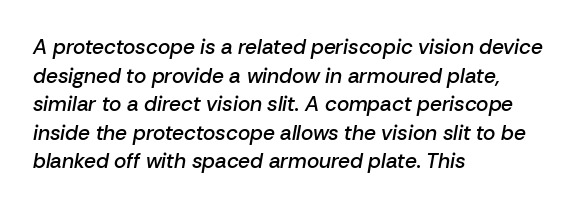
The vertical gap from one line to the next is medium. Glyph-to-glyph distance matches everyday printed text. Typographic density is moderately raised because the face is semibold. The setting favours the left margin, as ordinary paragraphs usually do.
